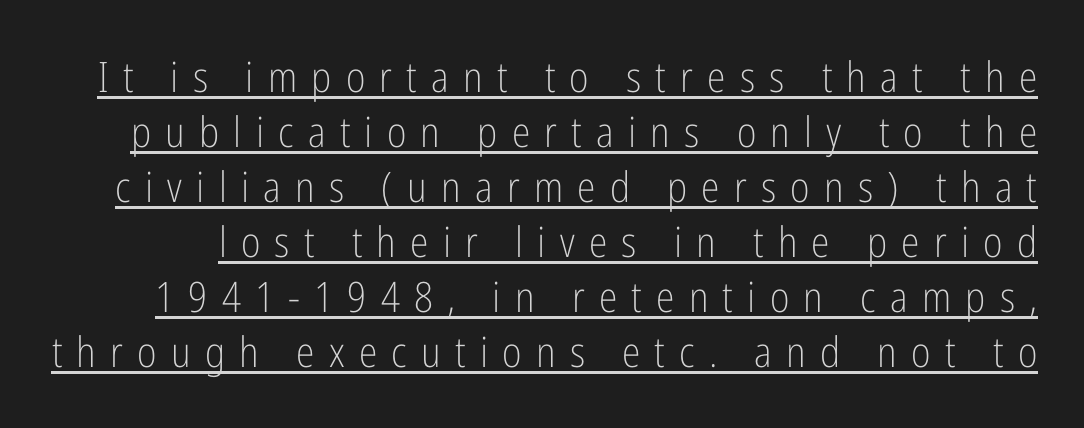
Q: Is the text bold? A: No.
Q: Is the text italic (slanted)? A: No, it is upright.
Q: Is the typeface a serif or a sans-serif typeface? A: Sans-serif.
Q: Is the text underlined? A: Yes.
Q: Is the spacing between letters normal or unusually wide? A: Unusually wide.
Q: Is the spacing between lines tight, normal or loose? A: Normal.
Q: Width (condensed, normal, or wide)? A: Condensed.
Q: Stroke contrast? A: Low.
Q: x-height? A: Medium.
Q: Monospaced? A: No.
